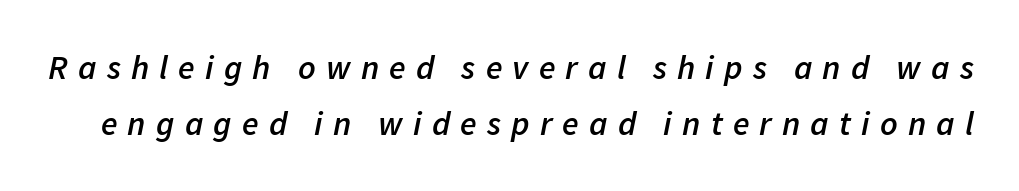
Glyph-to-glyph distance is far greater than everyday printed text. Bare-footed words on every line. If you measured baseline to baseline, you'd find a middling distance. A semibold gives these letters moderate extra thickness, short of bold.
